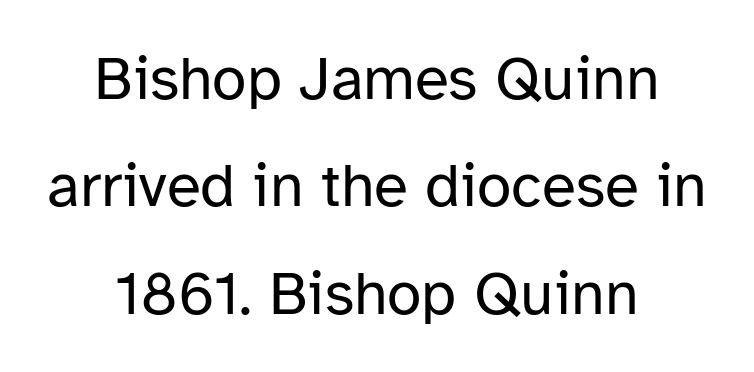
Q: Is the text bold? A: No.
Q: Is the text italic (slanted)? A: No, it is upright.
Q: Is the typeface a serif or a sans-serif typeface? A: Sans-serif.
Q: Is the text underlined? A: No.
Q: How is the paragraph aligned? A: Centered.
Q: Is the spacing between letters normal or unusually wide? A: Normal.
Q: Width (condensed, normal, or wide)? A: Normal.
Q: Stroke contrast? A: Low.
Q: x-height? A: Medium.
Q: Monospaced? A: No.
